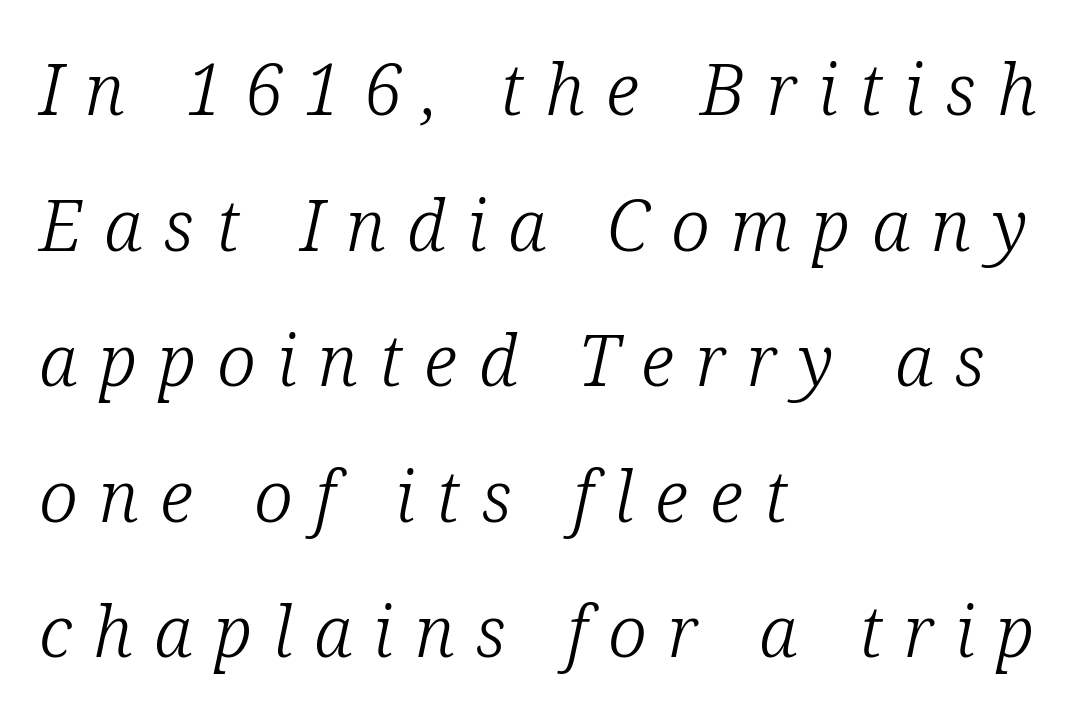
The image shows 71 px light serif type, italic (leaning right); set left-aligned, loose line spacing (1.91x), unusually wide letter spacing (+0.3 em), not underlined; low stroke contrast and a medium x-height.
